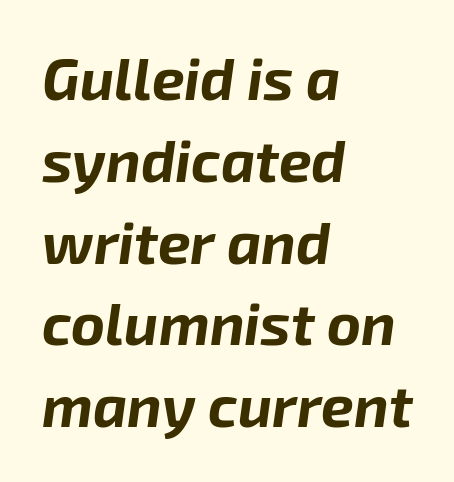
{"italic": "yes", "lean": "right", "slant_degrees": 8, "bold": "yes", "weight": "bold", "width": "normal", "stroke_contrast": "low", "x_height": "medium", "monospaced": "no", "underline": "no", "align": "left", "line_spacing": "normal", "line_spacing_ratio": 1.41, "letter_spacing": "normal", "letter_spacing_em": 0.0, "glyph_px": 58}
